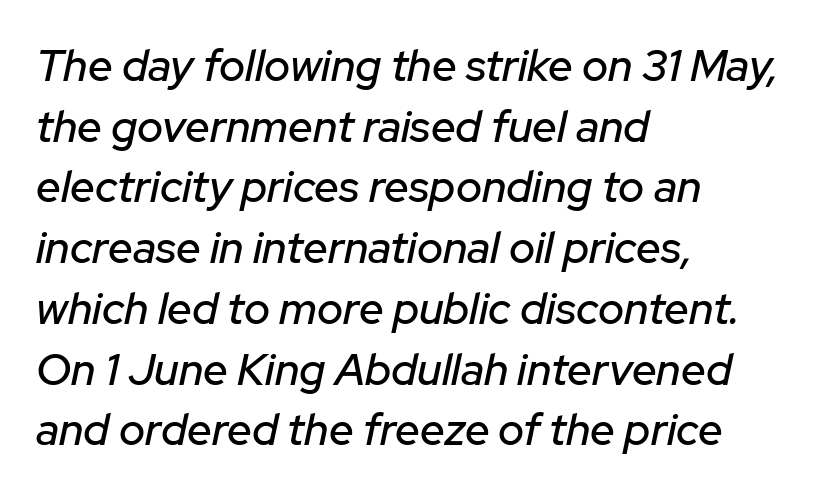
Q: Is the text italic (slanted)? A: Yes, it leans right by about 12 degrees.
Q: Is the text underlined? A: No.
Q: How is the paragraph aligned? A: Left-aligned.
Q: Is the spacing between letters normal or unusually wide? A: Normal.
Q: Is the spacing between lines tight, normal or loose? A: Normal.
Q: Width (condensed, normal, or wide)? A: Normal.
Q: Stroke contrast? A: Low.
Q: x-height? A: Medium.
Q: Monospaced? A: No.
